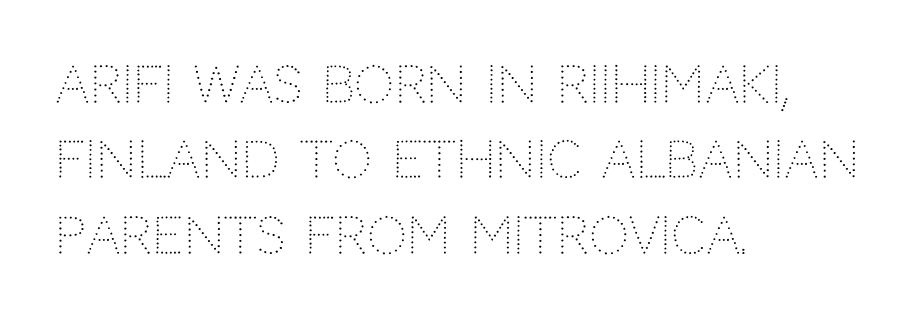
The image shows 50 px light sans-serif type, upright; set left-aligned, normal line spacing (1.51x), normal letter spacing, not underlined; low stroke contrast and a large x-height.
